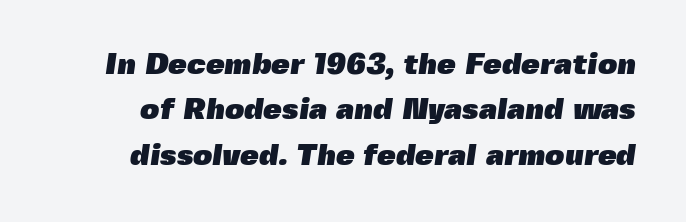
The image shows 30 px heavy sans-serif type; set normal line spacing (1.51x), normal letter spacing, not underlined; a medium x-height.
